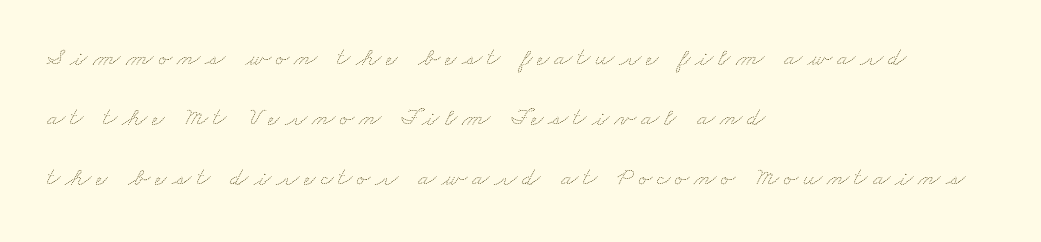
The image shows 26 px text type; set left-aligned, loose line spacing (2.31x), not underlined.
